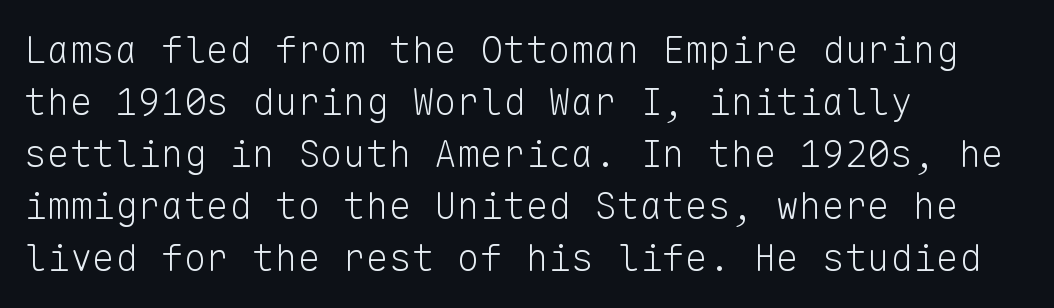
{"serif": "no", "italic": "no", "bold": "no", "weight": "light", "width": "normal", "stroke_contrast": "low", "x_height": "medium", "monospaced": "yes", "underline": "no", "align": "left", "line_spacing": "normal", "line_spacing_ratio": 1.37, "letter_spacing": "normal", "letter_spacing_em": 0.0, "glyph_px": 38}
